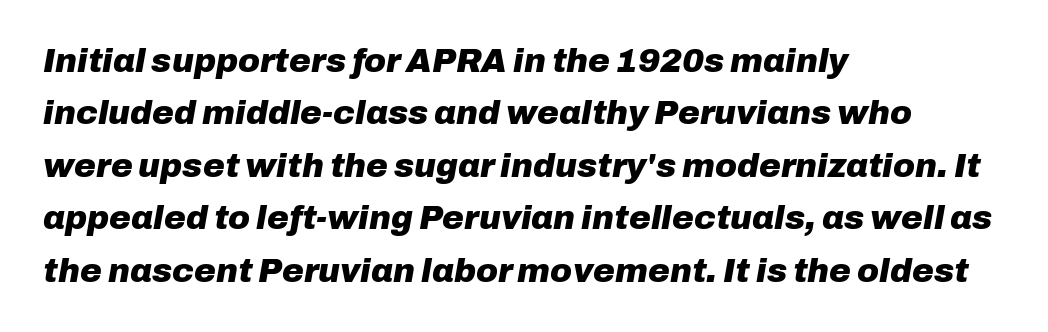
The image shows 33 px heavy type, italic (leaning right); set left-aligned, normal line spacing (1.59x), normal letter spacing, not underlined; low stroke contrast and a medium x-height.
